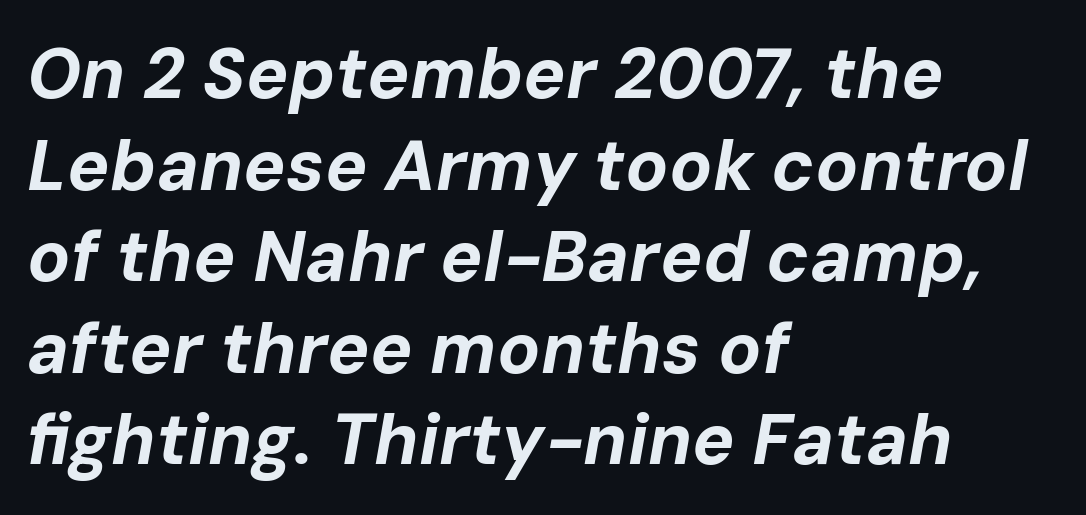
Q: Is the text bold? A: Yes.
Q: Is the text italic (slanted)? A: Yes, it leans right by about 10 degrees.
Q: Is the text underlined? A: No.
Q: How is the paragraph aligned? A: Left-aligned.
Q: Is the spacing between letters normal or unusually wide? A: Normal.
Q: Is the spacing between lines tight, normal or loose? A: Normal.
Q: Width (condensed, normal, or wide)? A: Normal.
Q: Stroke contrast? A: Low.
Q: x-height? A: Medium.
Q: Monospaced? A: No.
